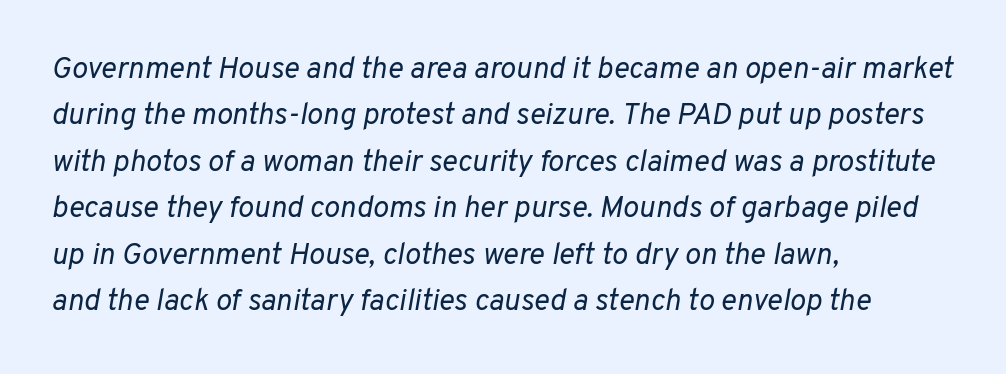
No extra tracking has been applied to these lines. A clean baseline with only descenders dipping below it. Weight: not bold — regular or lighter. Baseline-to-baseline distance is the conventional proportion of letter height. The rendering applies a slant to the glyphs.
